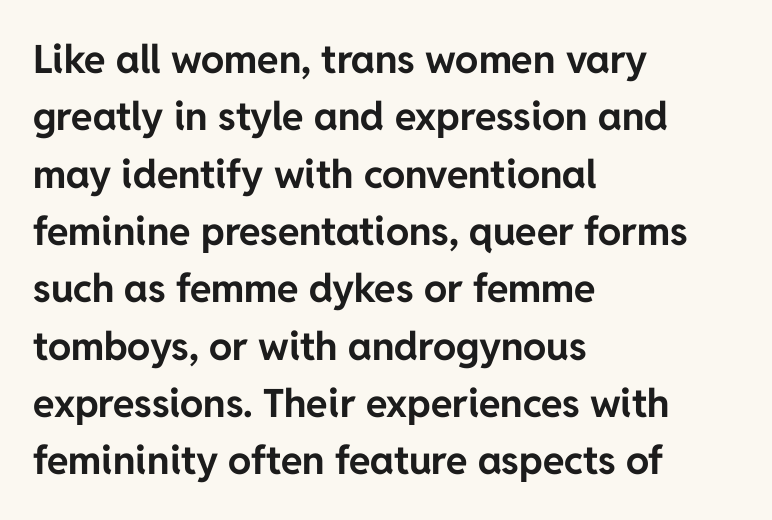
Q: Is the text bold? A: Yes.
Q: Is the text italic (slanted)? A: No, it is upright.
Q: Is the typeface a serif or a sans-serif typeface? A: Sans-serif.
Q: Is the text underlined? A: No.
Q: How is the paragraph aligned? A: Left-aligned.
Q: Is the spacing between letters normal or unusually wide? A: Normal.
Q: Is the spacing between lines tight, normal or loose? A: Normal.
Q: Width (condensed, normal, or wide)? A: Normal.
Q: Stroke contrast? A: Low.
Q: x-height? A: Medium.
Q: Monospaced? A: No.
